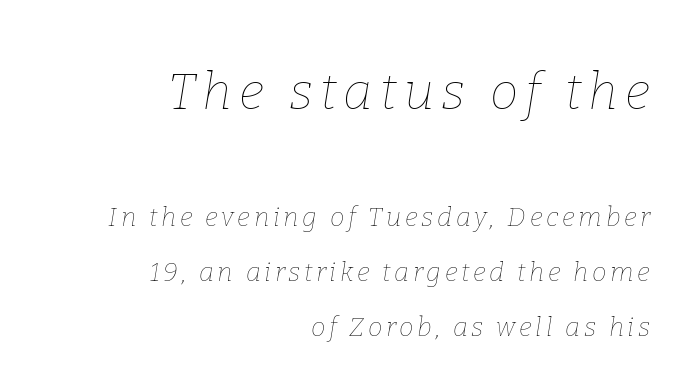
The image shows 51 px thin type, italic (leaning right); set right-aligned, loose line spacing (2.11x), not underlined; the first (top) block is 1.96x larger; low stroke contrast and a medium x-height.
